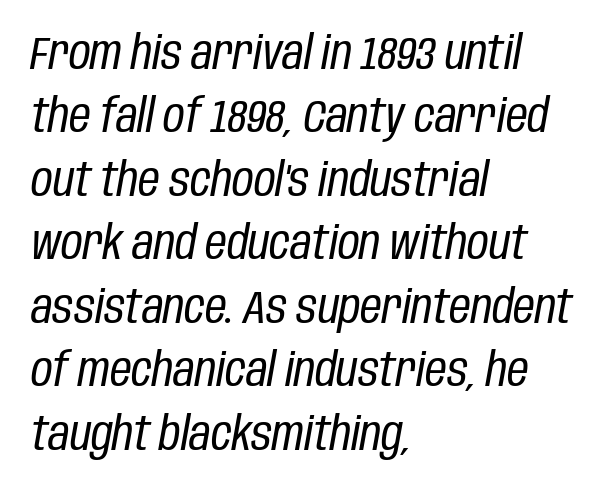
{"italic": "yes", "lean": "right", "slant_degrees": 10, "bold": "no", "weight": "regular", "width": "condensed", "stroke_contrast": "low", "x_height": "large", "monospaced": "no", "underline": "no", "align": "left", "line_spacing": "normal", "line_spacing_ratio": 1.35, "letter_spacing": "normal", "letter_spacing_em": 0.0, "glyph_px": 47}
